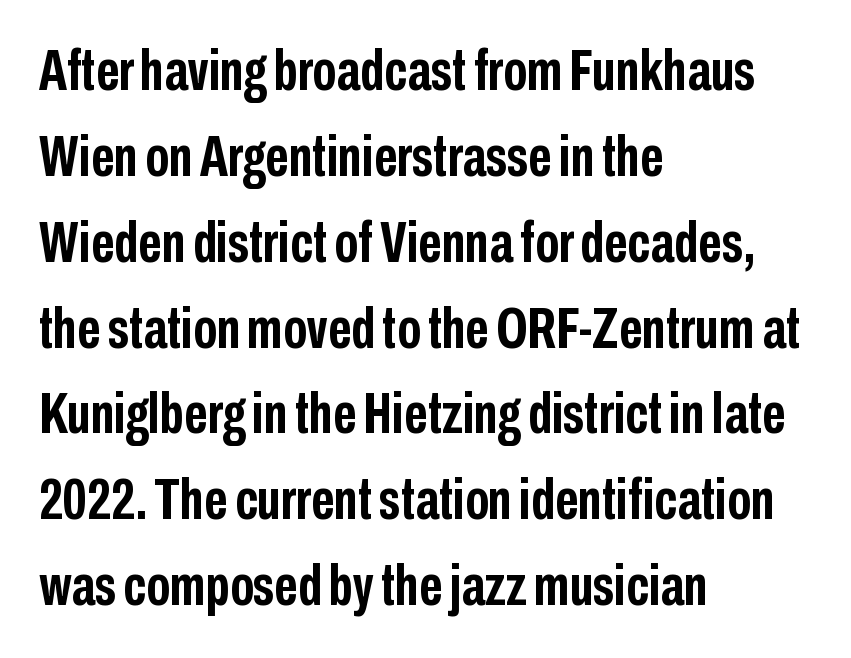
The face used here is a sans, in the tradition of grotesques and geometrics. The line texture is even and compact thanks to regular tracking. The type sits square on the baseline with zero lean. The vertical gap from one line to the next is medium.
